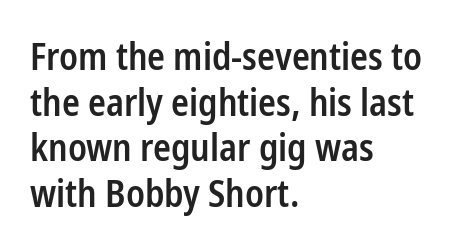
The image shows 37 px semibold, condensed sans-serif type, upright; set left-aligned, line spacing 1.23x, normal letter spacing, not underlined; low stroke contrast and a medium x-height.
